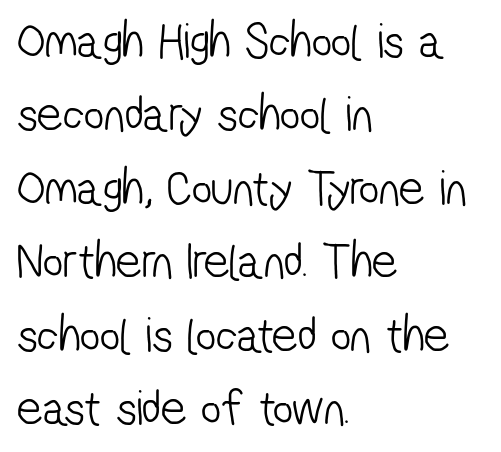
{"serif": "no", "bold": "no", "weight": "light", "width": "condensed", "stroke_contrast": "low", "x_height": "medium", "monospaced": "no", "underline": "no", "align": "left", "line_spacing": "normal", "line_spacing_ratio": 1.47, "letter_spacing": "normal", "letter_spacing_em": 0.0, "glyph_px": 50}
